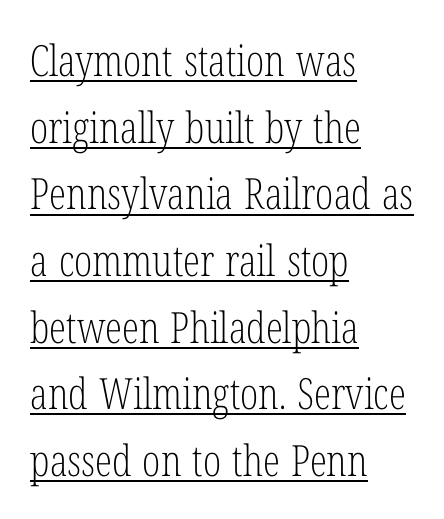
{"serif": "yes", "italic": "no", "bold": "no", "weight": "light", "width": "condensed", "stroke_contrast": "low", "x_height": "medium", "monospaced": "no", "underline": "yes", "align": "left", "line_spacing": "normal", "line_spacing_ratio": 1.55, "letter_spacing": "normal", "letter_spacing_em": 0.0, "glyph_px": 43}
